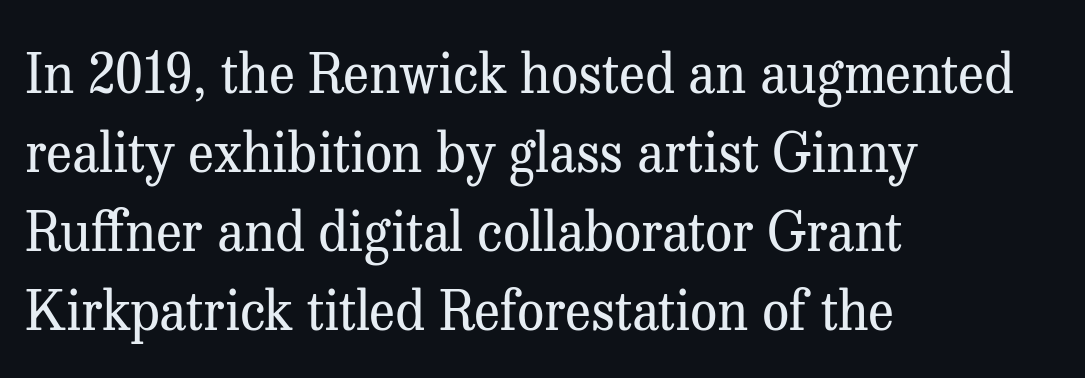
{"serif": "yes", "italic": "no", "bold": "no", "weight": "regular", "width": "normal", "stroke_contrast": "medium", "x_height": "medium", "monospaced": "no", "underline": "no", "align": "left", "line_spacing": "normal", "line_spacing_ratio": 1.46, "letter_spacing": "normal", "letter_spacing_em": 0.0, "glyph_px": 54}
